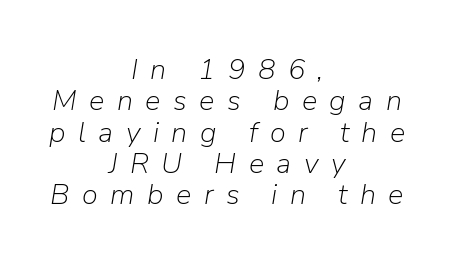
Q: Is the text bold? A: No.
Q: Is the text italic (slanted)? A: Yes, it leans right by about 9 degrees.
Q: Is the text underlined? A: No.
Q: How is the paragraph aligned? A: Centered.
Q: Is the spacing between letters normal or unusually wide? A: Unusually wide.
Q: Is the spacing between lines tight, normal or loose? A: Tight.
Q: Width (condensed, normal, or wide)? A: Normal.
Q: Stroke contrast? A: Low.
Q: x-height? A: Medium.
Q: Monospaced? A: No.
